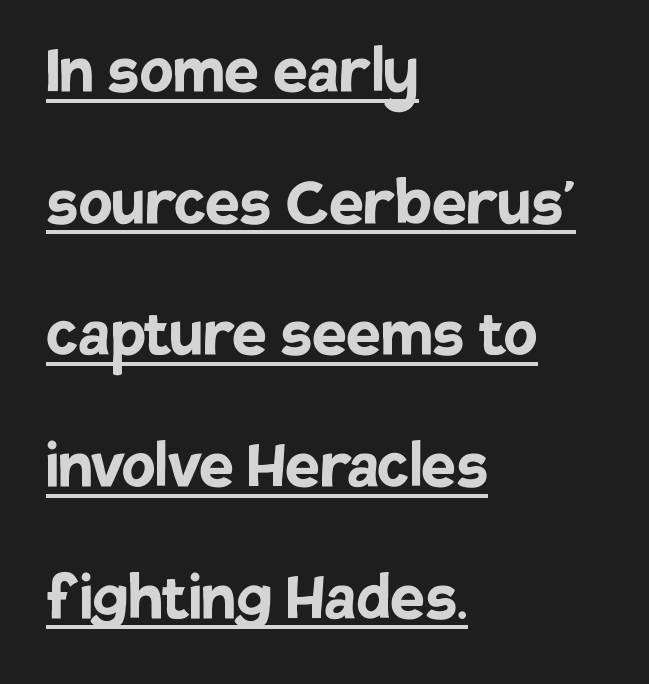
The image shows 77 px semibold sans-serif type, upright; set left-aligned, line spacing 1.71x, normal letter spacing, underlined; low stroke contrast and a large x-height.
